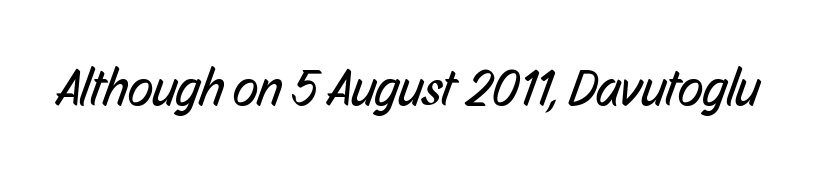
{"serif": "no", "bold": "no", "weight": "regular", "width": "condensed", "stroke_contrast": "low", "x_height": "medium", "monospaced": "no", "underline": "no", "letter_spacing": "normal", "letter_spacing_em": 0.0, "glyph_px": 52}
